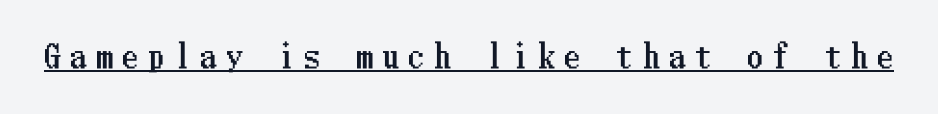
{"italic": "no", "width": "condensed", "stroke_contrast": "low", "x_height": "medium", "underline": "yes", "letter_spacing": "wide", "letter_spacing_em": 0.34, "glyph_px": 31}
